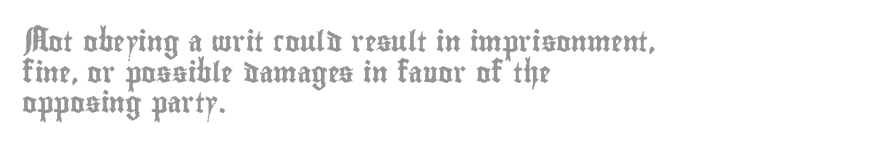
The image shows 20 px text type, upright; set left-aligned, normal line spacing (1.53x), normal letter spacing, not underlined.
